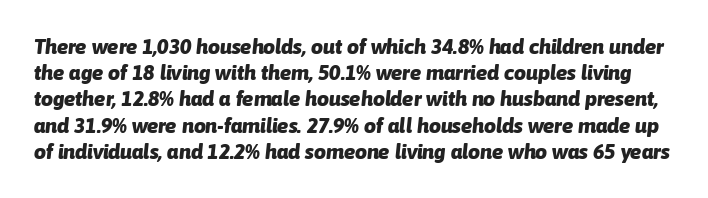
Q: Is the text bold? A: Yes.
Q: Is the text italic (slanted)? A: Yes, it leans right by about 6 degrees.
Q: Is the text underlined? A: No.
Q: Is the spacing between letters normal or unusually wide? A: Normal.
Q: Is the spacing between lines tight, normal or loose? A: Normal.
